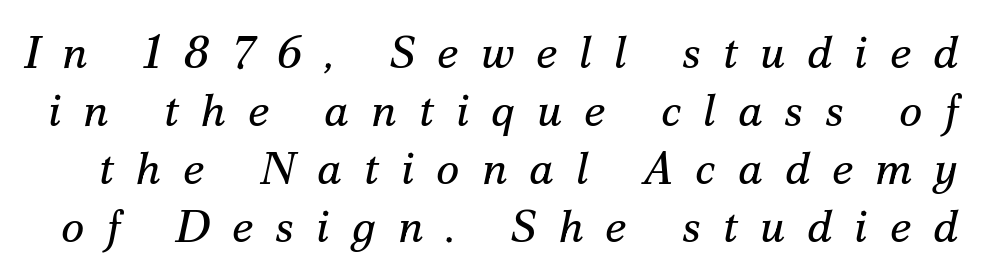
Q: Is the text bold? A: No.
Q: Is the text italic (slanted)? A: Yes, it leans right by about 12 degrees.
Q: Is the typeface a serif or a sans-serif typeface? A: Serif.
Q: Is the text underlined? A: No.
Q: Is the spacing between letters normal or unusually wide? A: Unusually wide.
Q: Is the spacing between lines tight, normal or loose? A: Normal.
Q: Width (condensed, normal, or wide)? A: Normal.
Q: Stroke contrast? A: Medium.
Q: x-height? A: Small.
Q: Monospaced? A: No.
